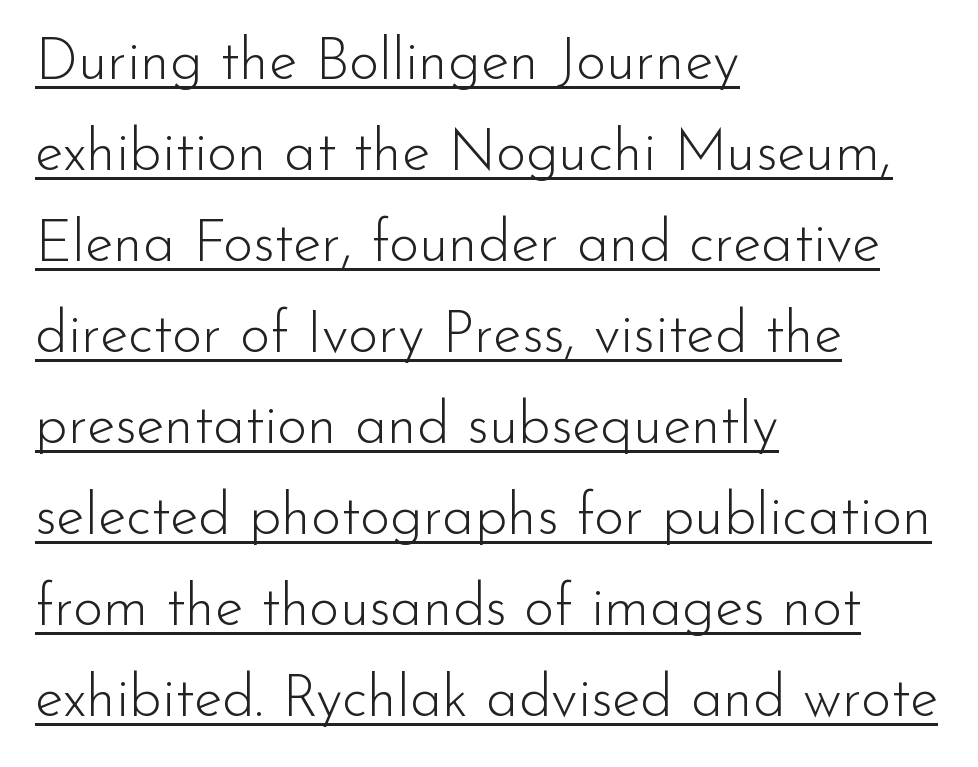
Spacing between characters is what you'd get straight out of the box. A typesetter would call this proportional, since set widths differ per character. Compared with typical paragraphs, the rows here are spaced about the same. Short and long lines alike share a common starting point at left. Observe the absence of serifs on each vertical stroke in this sample.
